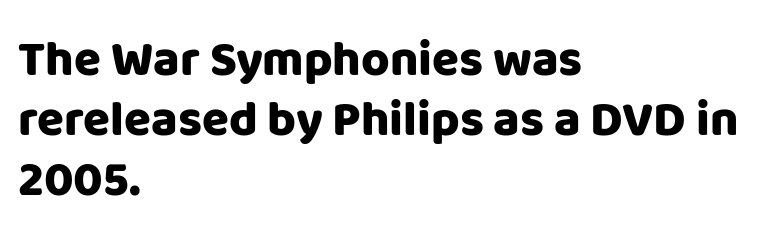
Q: Is the text italic (slanted)? A: No, it is upright.
Q: Is the typeface a serif or a sans-serif typeface? A: Sans-serif.
Q: Is the text underlined? A: No.
Q: How is the paragraph aligned? A: Left-aligned.
Q: Is the spacing between letters normal or unusually wide? A: Normal.
Q: Width (condensed, normal, or wide)? A: Normal.
Q: Stroke contrast? A: Low.
Q: x-height? A: Large.
Q: Monospaced? A: No.
